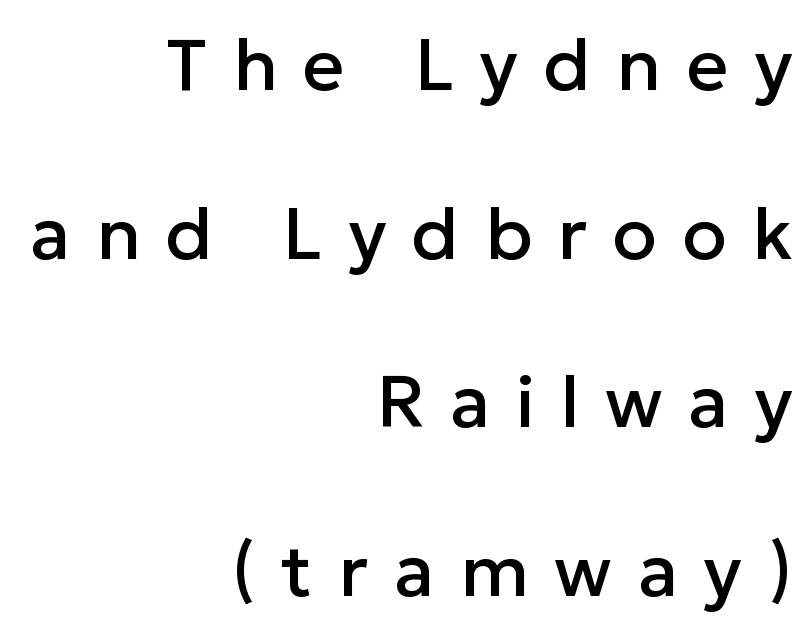
{"serif": "no", "italic": "no", "width": "normal", "stroke_contrast": "low", "x_height": "medium", "monospaced": "no", "underline": "no", "align": "right", "line_spacing": "loose", "line_spacing_ratio": 2.31, "letter_spacing": "wide", "letter_spacing_em": 0.35, "glyph_px": 73}
